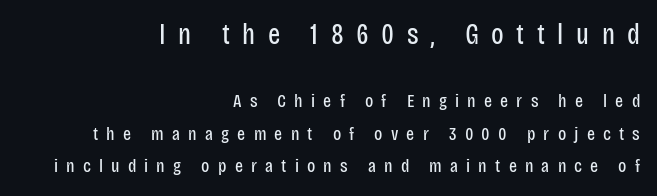
These lines are rendered in a variable-pitch font. Each letter's strokes conclude bluntly, with no projecting serifs. Heaviness? Minimal to ordinary, like unemphasized prose. Line ends are locked; line starts wander. Larger block? The one above; the one below is distinctly smaller.
